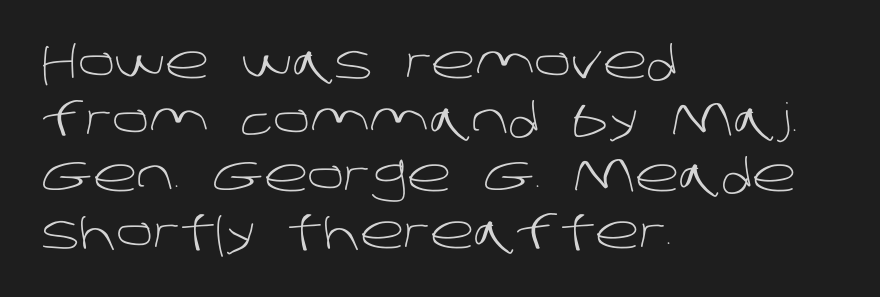
Q: Is the text bold? A: No.
Q: Is the typeface a serif or a sans-serif typeface? A: Sans-serif.
Q: Is the text underlined? A: No.
Q: How is the paragraph aligned? A: Left-aligned.
Q: Is the spacing between letters normal or unusually wide? A: Normal.
Q: Width (condensed, normal, or wide)? A: Normal.
Q: Stroke contrast? A: Low.
Q: x-height? A: Large.
Q: Monospaced? A: No.
